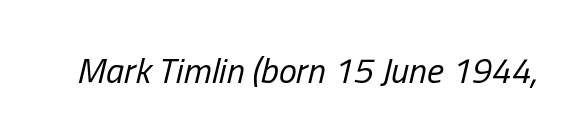
A quiet, ordinary-to-light weight characterises the typeface. These lines are rendered in a variable-pitch font. The rendering keeps characters at their native spacing. Italic: yes, the glyphs are oblique.
